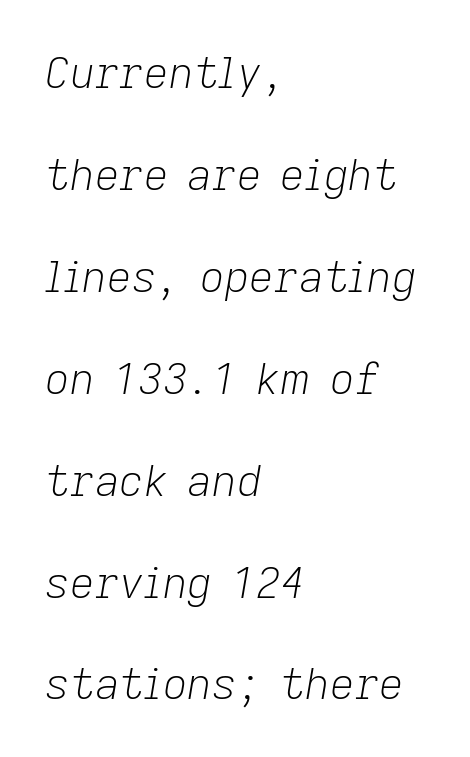
The image shows 43 px light type, italic (leaning right); set left-aligned, loose line spacing (2.37x), normal letter spacing, not underlined; low stroke contrast and a medium x-height.
